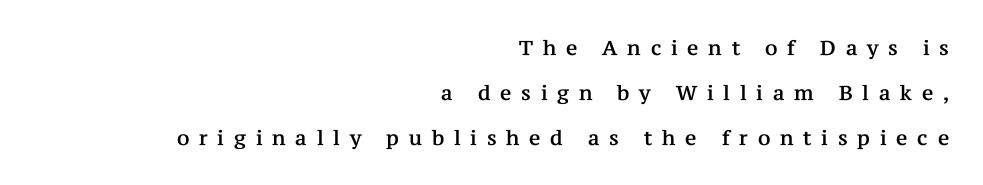
{"italic": "no", "underline": "no", "align": "right", "line_spacing": "loose", "line_spacing_ratio": 2.24, "letter_spacing": "wide", "letter_spacing_em": 0.49, "glyph_px": 20}
